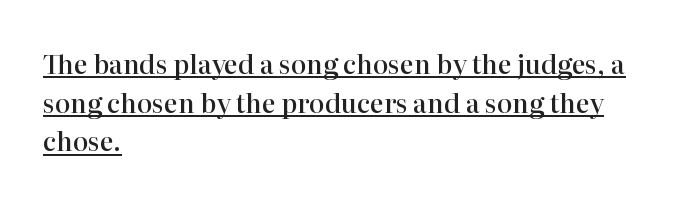
The image shows 26 px text type, upright; set left-aligned, normal line spacing (1.49x), normal letter spacing, underlined.
